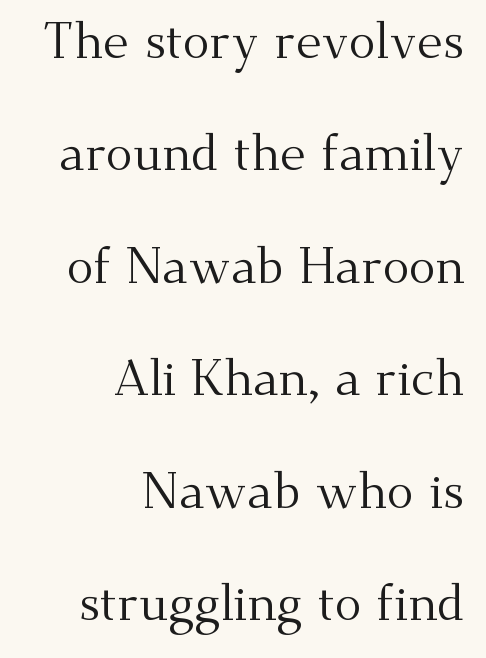
The image shows 50 px regular-weight serif type, upright; set right-aligned, loose line spacing (2.25x), normal letter spacing, not underlined; medium stroke contrast and a small x-height.
